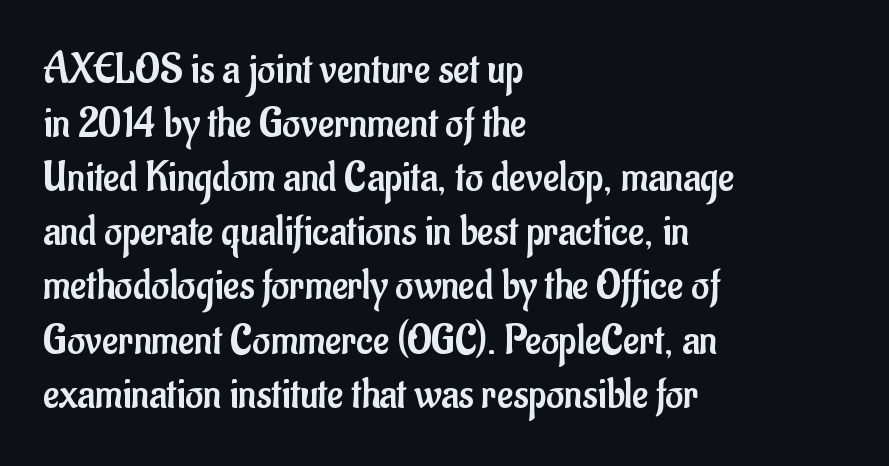
These lines stack with their left ends in a neat column. The letters carry no serifs — their stems end cleanly without finishing strokes. Varying glyph widths throughout — classic text-font behaviour. A bare baseline throughout the passage. The face used here is rendered with its standard letterfit. These lines were composed using upright roman letters.
